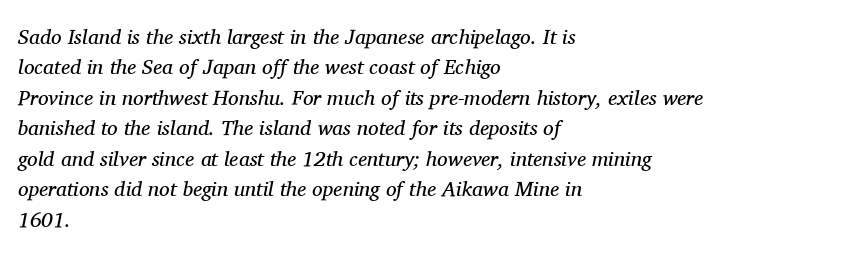
A classic flush-left, rag-right setting is used for this passage. Descender tails drop into unmarked territory. Stroke mass is kept to a normal reading level or below. Inter-character spacing is left at the font's built-in metrics.
